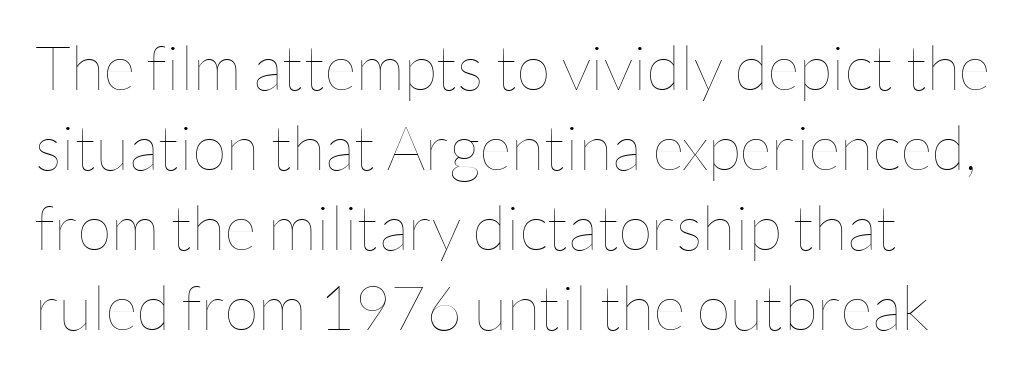
Weight: regular or lighter. The letters advance in unequal steps, a hallmark of proportional type. Style check: upright. The strip under each line holds only bare page. There is no visible air inserted between adjacent glyphs. What's the leading like? Ordinary, nothing unusual.
